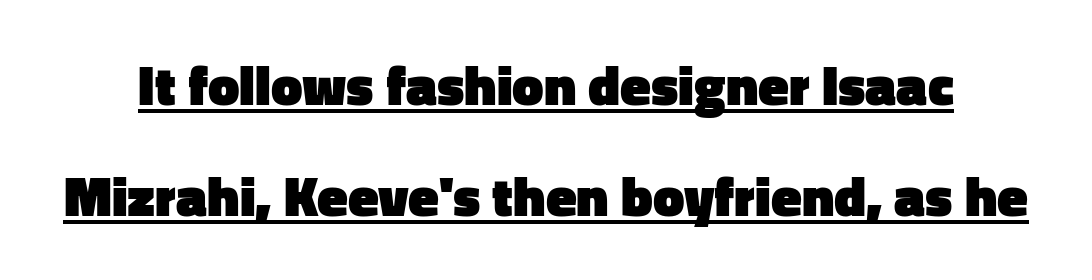
Q: Is the text bold? A: Yes.
Q: Is the text italic (slanted)? A: No, it is upright.
Q: Is the typeface a serif or a sans-serif typeface? A: Sans-serif.
Q: Is the text underlined? A: Yes.
Q: Is the spacing between letters normal or unusually wide? A: Normal.
Q: Is the spacing between lines tight, normal or loose? A: Loose.
Q: Width (condensed, normal, or wide)? A: Normal.
Q: Stroke contrast? A: Low.
Q: x-height? A: Medium.
Q: Monospaced? A: No.
